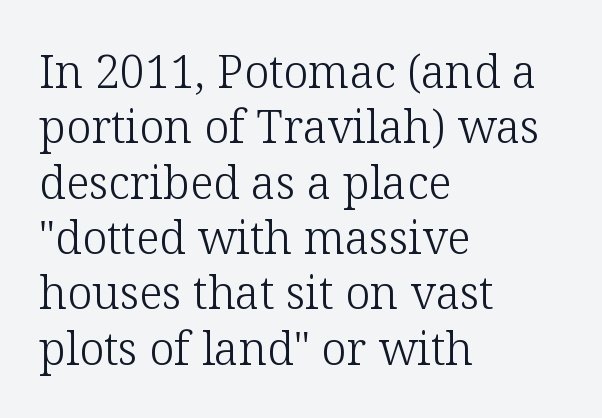
Q: Is the text bold? A: No.
Q: Is the text italic (slanted)? A: No, it is upright.
Q: Is the typeface a serif or a sans-serif typeface? A: Serif.
Q: Is the text underlined? A: No.
Q: How is the paragraph aligned? A: Left-aligned.
Q: Is the spacing between letters normal or unusually wide? A: Normal.
Q: Width (condensed, normal, or wide)? A: Normal.
Q: Stroke contrast? A: Low.
Q: x-height? A: Medium.
Q: Monospaced? A: No.
